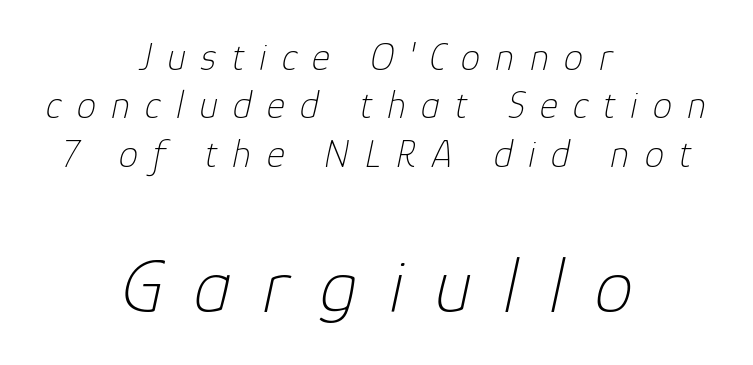
{"italic": "yes", "lean": "right", "slant_degrees": 12, "bold": "no", "weight": "thin", "width": "normal", "stroke_contrast": "low", "x_height": "medium", "monospaced": "no", "underline": "no", "align": "center", "line_spacing_ratio": 1.24, "letter_spacing": "wide", "letter_spacing_em": 0.39, "larger_block": "second", "size_ratio": 2.0, "glyph_px": 78}
